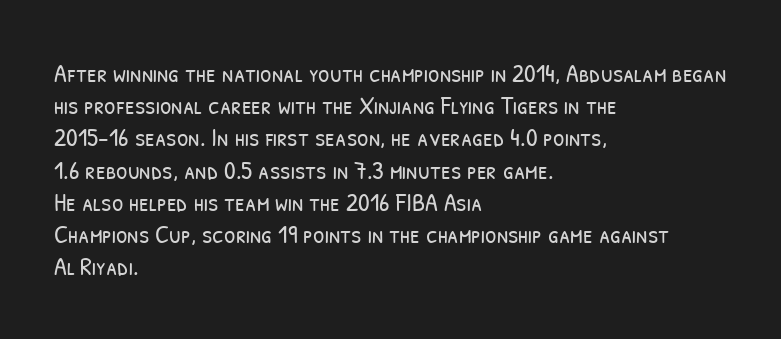
Q: Is the text bold? A: No.
Q: Is the text underlined? A: No.
Q: How is the paragraph aligned? A: Left-aligned.
Q: Is the spacing between letters normal or unusually wide? A: Normal.
